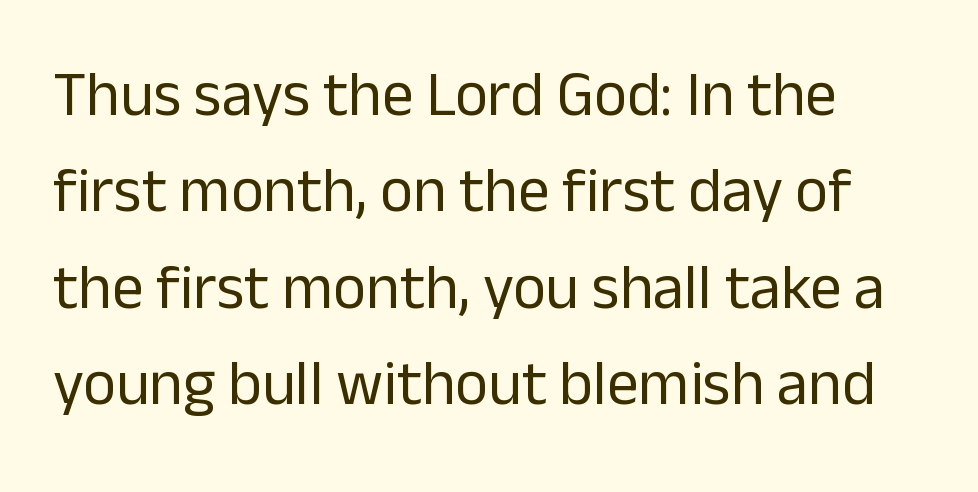
{"serif": "no", "italic": "no", "bold": "no", "weight": "regular", "width": "normal", "stroke_contrast": "low", "x_height": "medium", "monospaced": "no", "underline": "no", "align": "left", "line_spacing": "normal", "line_spacing_ratio": 1.53, "letter_spacing": "normal", "letter_spacing_em": 0.0, "glyph_px": 63}
